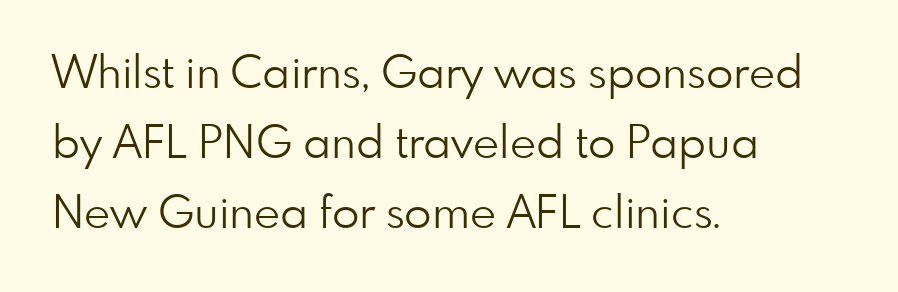
The image shows 45 px light sans-serif type, upright; set left-aligned, normal line spacing (1.56x), normal letter spacing, not underlined; low stroke contrast and a small x-height.
